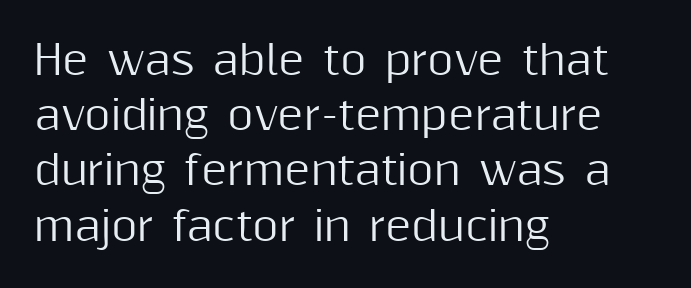
Letterform terminals end flat and unadorned throughout the passage. Type without underlining. Each line starts at the same left margin while the right side varies. Short note: letters normally spaced.
